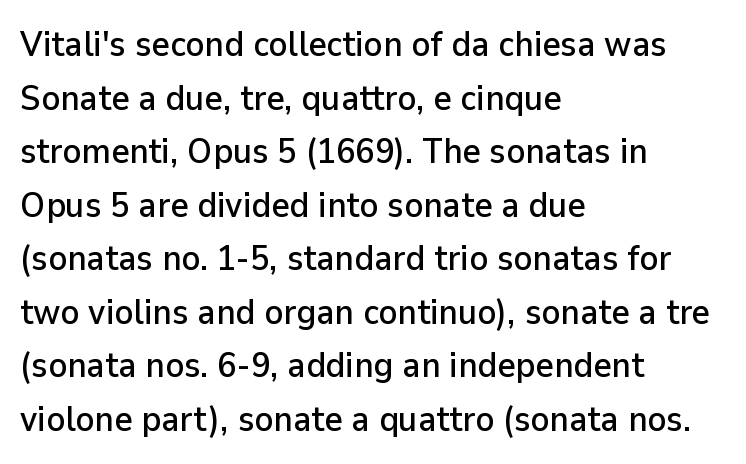
The image shows 35 px sans-serif type, upright; set left-aligned, normal line spacing (1.53x), normal letter spacing, not underlined; low stroke contrast and a medium x-height.
